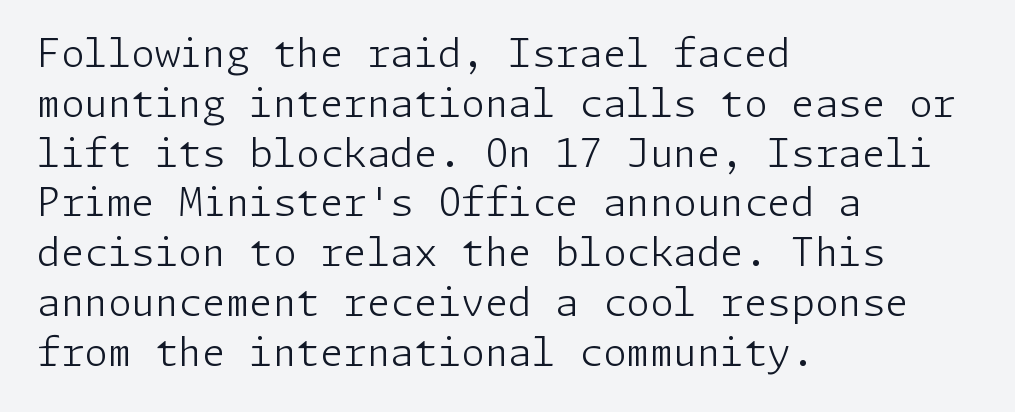
Q: Is the text bold? A: No.
Q: Is the text italic (slanted)? A: No, it is upright.
Q: Is the typeface a serif or a sans-serif typeface? A: Sans-serif.
Q: Is the text underlined? A: No.
Q: How is the paragraph aligned? A: Left-aligned.
Q: Is the spacing between letters normal or unusually wide? A: Normal.
Q: Is the spacing between lines tight, normal or loose? A: Normal.
Q: Width (condensed, normal, or wide)? A: Normal.
Q: Stroke contrast? A: Low.
Q: x-height? A: Medium.
